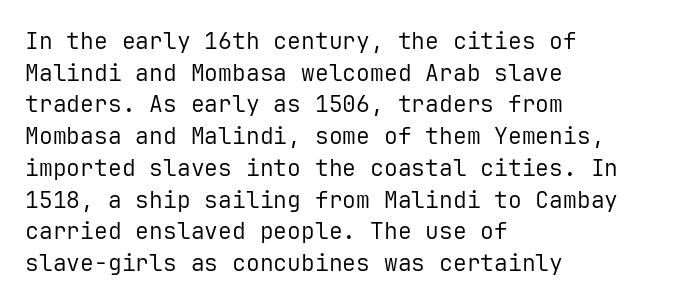
Q: Is the text bold? A: No.
Q: Is the text italic (slanted)? A: No, it is upright.
Q: Is the text underlined? A: No.
Q: How is the paragraph aligned? A: Left-aligned.
Q: Is the spacing between letters normal or unusually wide? A: Normal.
Q: Is the spacing between lines tight, normal or loose? A: Normal.
